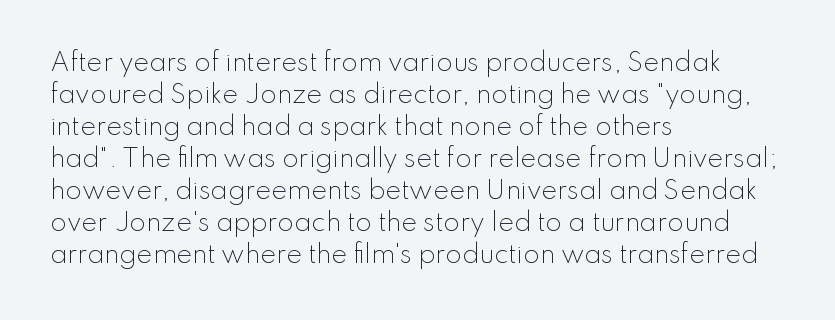
{"italic": "no", "bold": "no", "underline": "no", "align": "left", "line_spacing": "normal", "line_spacing_ratio": 1.33, "letter_spacing": "normal", "letter_spacing_em": 0.0, "glyph_px": 24}
